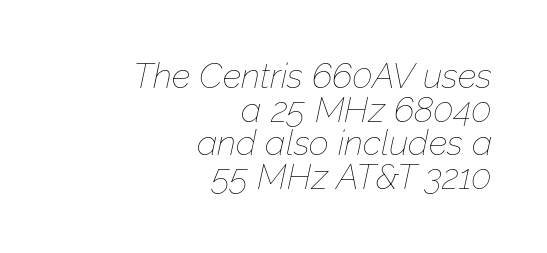
Q: Is the text bold? A: No.
Q: Is the text italic (slanted)? A: Yes, it leans right by about 12 degrees.
Q: Is the text underlined? A: No.
Q: How is the paragraph aligned? A: Right-aligned.
Q: Is the spacing between letters normal or unusually wide? A: Normal.
Q: Is the spacing between lines tight, normal or loose? A: Tight.
Q: Width (condensed, normal, or wide)? A: Normal.
Q: Stroke contrast? A: Low.
Q: x-height? A: Medium.
Q: Monospaced? A: No.
